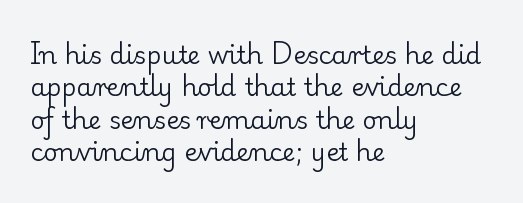
{"italic": "no", "bold": "no", "underline": "no", "align": "left", "line_spacing": "normal", "line_spacing_ratio": 1.3, "letter_spacing": "normal", "letter_spacing_em": 0.0, "glyph_px": 25}
